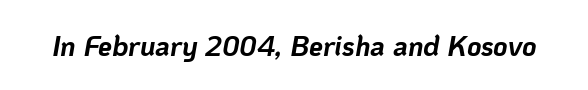
Q: Is the text bold? A: Yes.
Q: Is the text italic (slanted)? A: Yes, it leans right by about 10 degrees.
Q: Is the text underlined? A: No.
Q: Is the spacing between letters normal or unusually wide? A: Normal.
Q: Width (condensed, normal, or wide)? A: Normal.
Q: Stroke contrast? A: Low.
Q: x-height? A: Medium.
Q: Monospaced? A: No.
